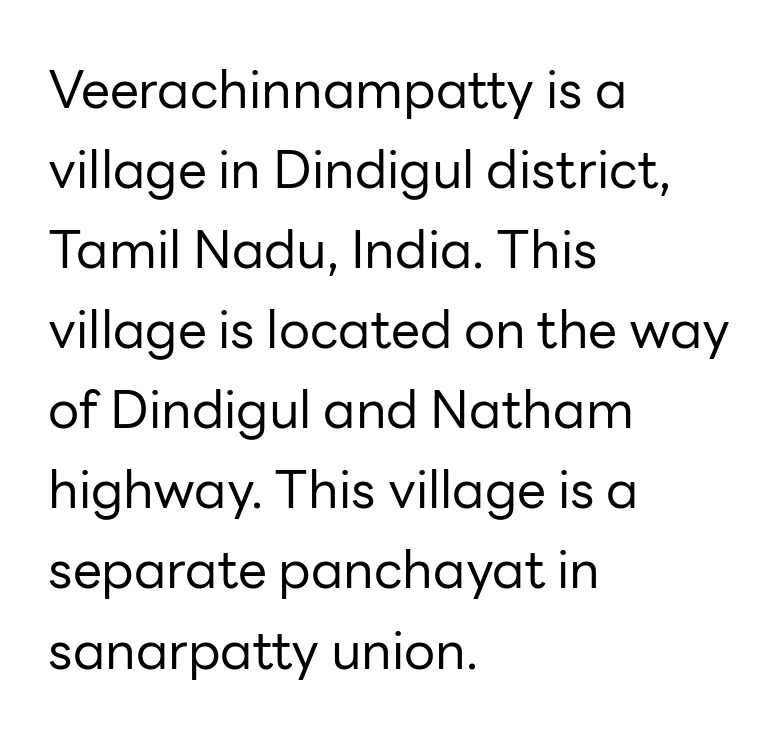
Q: Is the text bold? A: No.
Q: Is the text italic (slanted)? A: No, it is upright.
Q: Is the typeface a serif or a sans-serif typeface? A: Sans-serif.
Q: Is the text underlined? A: No.
Q: How is the paragraph aligned? A: Left-aligned.
Q: Is the spacing between letters normal or unusually wide? A: Normal.
Q: Is the spacing between lines tight, normal or loose? A: Normal.
Q: Width (condensed, normal, or wide)? A: Normal.
Q: Stroke contrast? A: Low.
Q: x-height? A: Medium.
Q: Monospaced? A: No.
